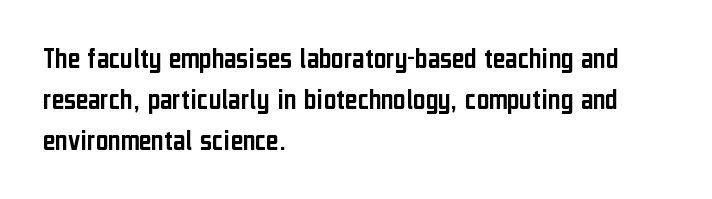
{"serif": "no", "italic": "no", "width": "condensed", "stroke_contrast": "low", "x_height": "medium", "monospaced": "no", "underline": "no", "align": "left", "line_spacing": "normal", "line_spacing_ratio": 1.36, "letter_spacing": "normal", "letter_spacing_em": 0.0, "glyph_px": 30}
